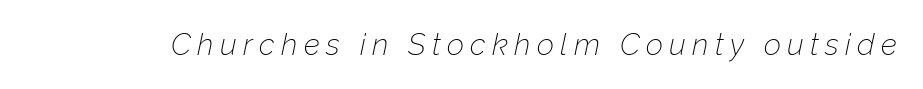
The image shows 30 px thin type, italic (leaning right); set unusually wide letter spacing (+0.21 em), not underlined; low stroke contrast and a medium x-height.
